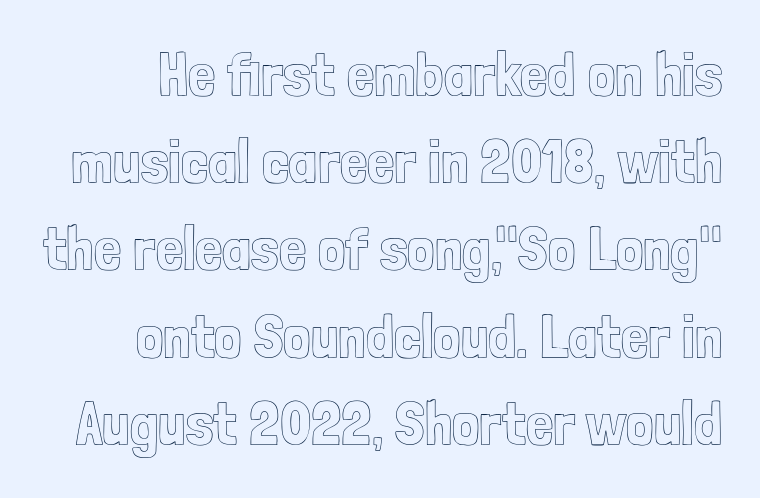
The image shows 61 px condensed type, upright; set normal line spacing (1.43x), normal letter spacing, not underlined; a medium x-height.
